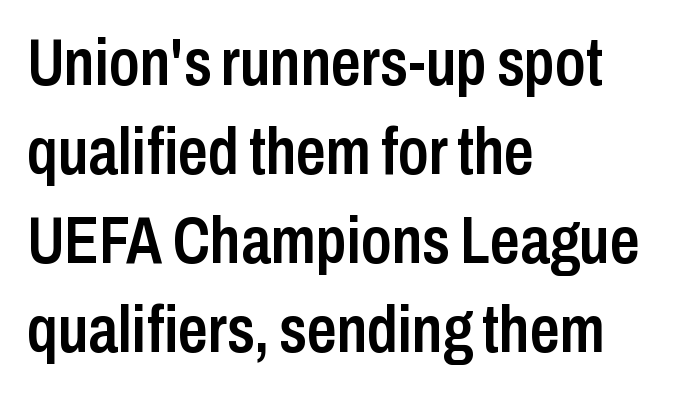
Q: Is the text bold? A: Semi-bold.
Q: Is the text italic (slanted)? A: No, it is upright.
Q: Is the typeface a serif or a sans-serif typeface? A: Sans-serif.
Q: Is the text underlined? A: No.
Q: How is the paragraph aligned? A: Left-aligned.
Q: Is the spacing between letters normal or unusually wide? A: Normal.
Q: Is the spacing between lines tight, normal or loose? A: Normal.
Q: Width (condensed, normal, or wide)? A: Condensed.
Q: Stroke contrast? A: Low.
Q: x-height? A: Medium.
Q: Monospaced? A: No.
